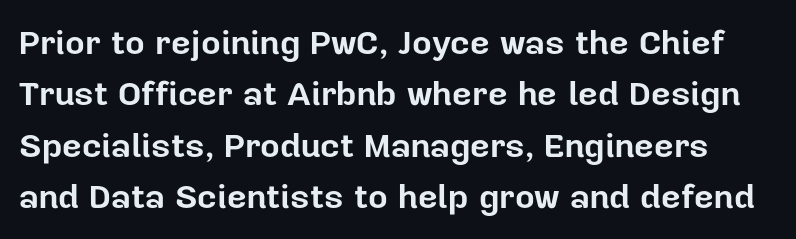
The image shows 34 px bold sans-serif type, upright; set normal line spacing (1.51x), normal letter spacing, not underlined; low stroke contrast and a medium x-height.
